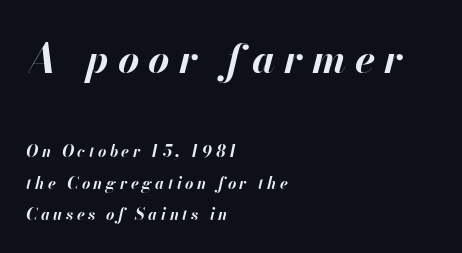
Quick note: interline space is abundant. Varying glyph widths throughout — classic text-font behaviour. It's the slanting kind of type. Reading down the block, your eye returns to a fixed left position each line.
